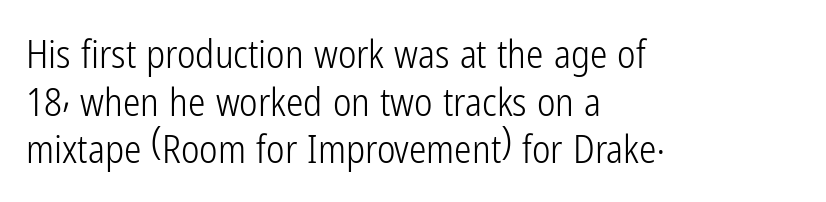
The axis of the letterforms is exactly vertical. Each letter keeps its own natural width here, so spacing adapts to shape. All the whitespace from short lines collects on the right. The words here are not underlined. Students, note that the glyphs here touch the page at normal intervals.
